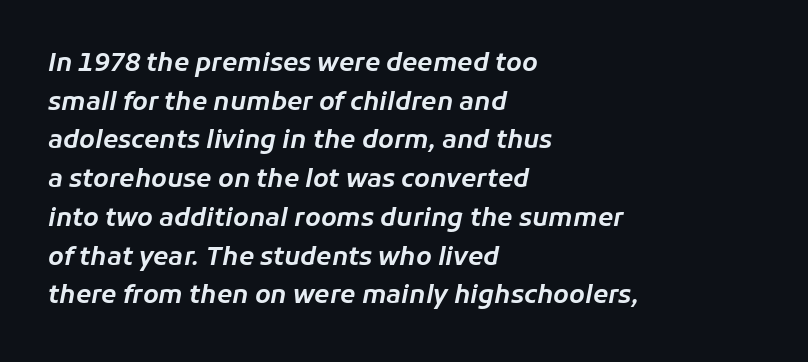
The image shows 25 px text type, italic (leaning right); set left-aligned, normal line spacing (1.55x), normal letter spacing, not underlined.
